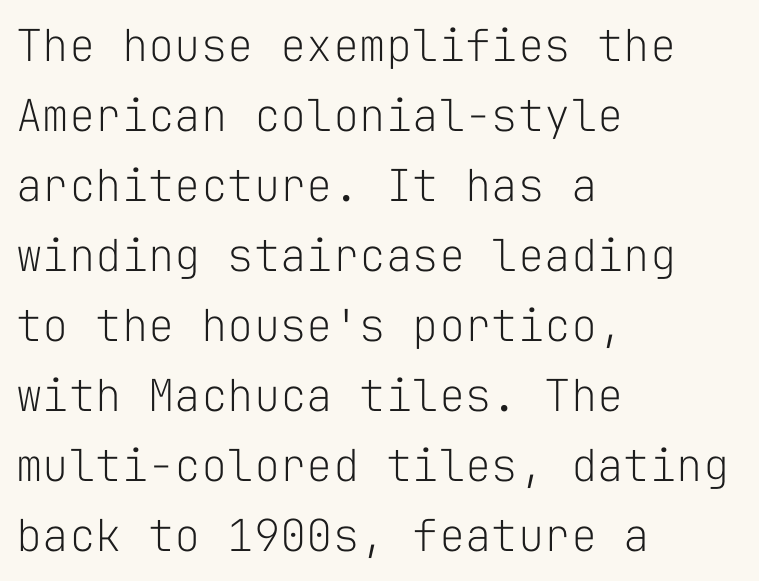
Q: Is the text bold? A: No.
Q: Is the text italic (slanted)? A: No, it is upright.
Q: Is the typeface a serif or a sans-serif typeface? A: Sans-serif.
Q: Is the text underlined? A: No.
Q: How is the paragraph aligned? A: Left-aligned.
Q: Is the spacing between letters normal or unusually wide? A: Normal.
Q: Is the spacing between lines tight, normal or loose? A: Normal.
Q: Width (condensed, normal, or wide)? A: Normal.
Q: Stroke contrast? A: Low.
Q: x-height? A: Medium.
Q: Monospaced? A: Yes.
